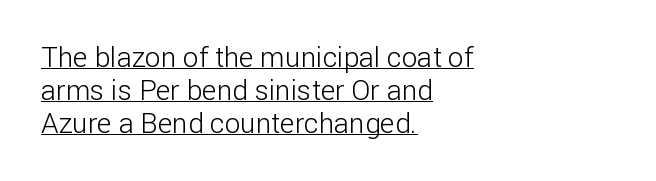
In terms of posture, this sample is upright. This rendering leaves character spacing at its baseline value. Check the space under the baseline: a stroke is drawn there. Heft: none added — not bold. Varying glyph widths throughout — classic text-font behaviour.
